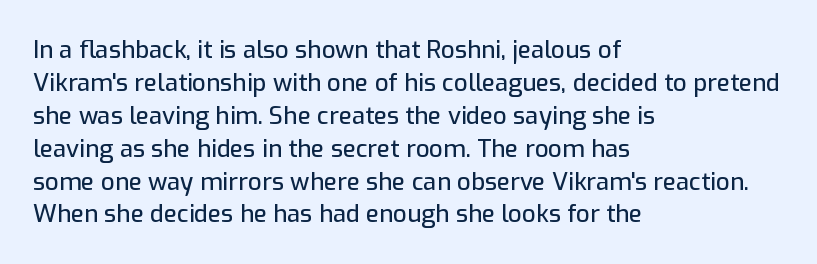
The image shows 24 px text type, upright; set left-aligned, normal line spacing (1.37x), normal letter spacing, not underlined.
